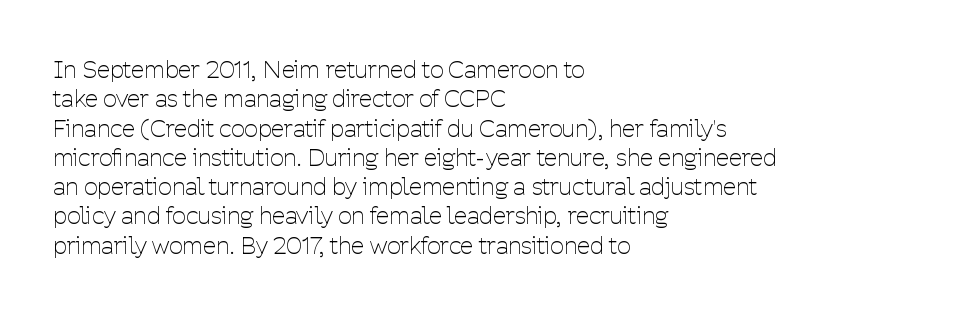
Notice how the stems are strictly vertical — no italics here. Standard letterfit; no display-style spreading of the glyphs. The space beneath each line is pristine and unruled. Counters stay open thanks to moderate or lighter strokes. A classic flush-left, rag-right setting is used for this passage.
